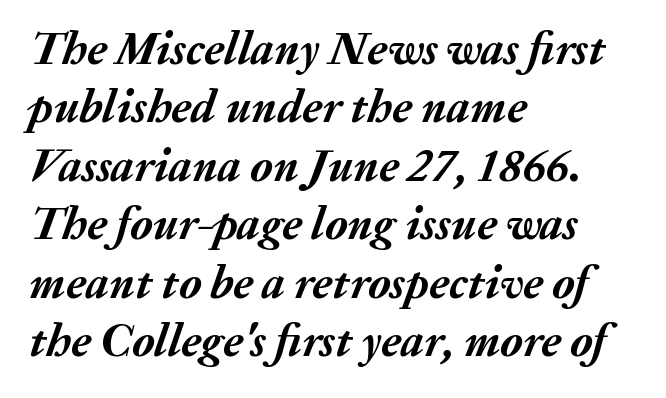
Q: Is the text bold? A: Yes.
Q: Is the text italic (slanted)? A: Yes, it leans right by about 20 degrees.
Q: Is the text underlined? A: No.
Q: How is the paragraph aligned? A: Left-aligned.
Q: Is the spacing between letters normal or unusually wide? A: Normal.
Q: Is the spacing between lines tight, normal or loose? A: Normal.
Q: Width (condensed, normal, or wide)? A: Normal.
Q: Stroke contrast? A: Medium.
Q: x-height? A: Medium.
Q: Monospaced? A: No.
